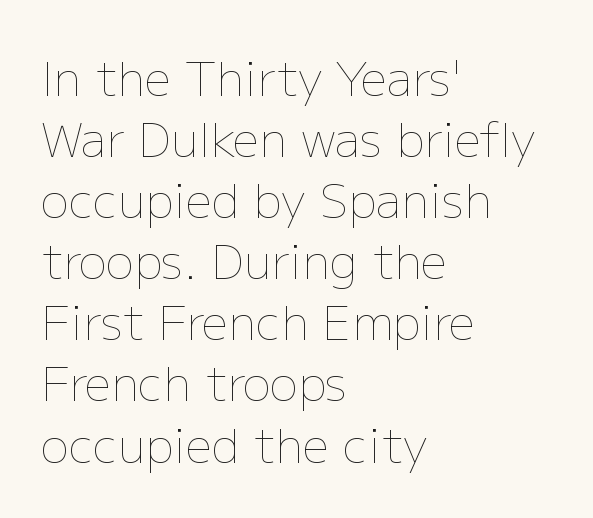
{"italic": "no", "bold": "no", "weight": "thin", "width": "normal", "stroke_contrast": "low", "x_height": "medium", "monospaced": "no", "underline": "no", "align": "left", "line_spacing": "normal", "line_spacing_ratio": 1.3, "letter_spacing": "normal", "letter_spacing_em": 0.0, "glyph_px": 47}
